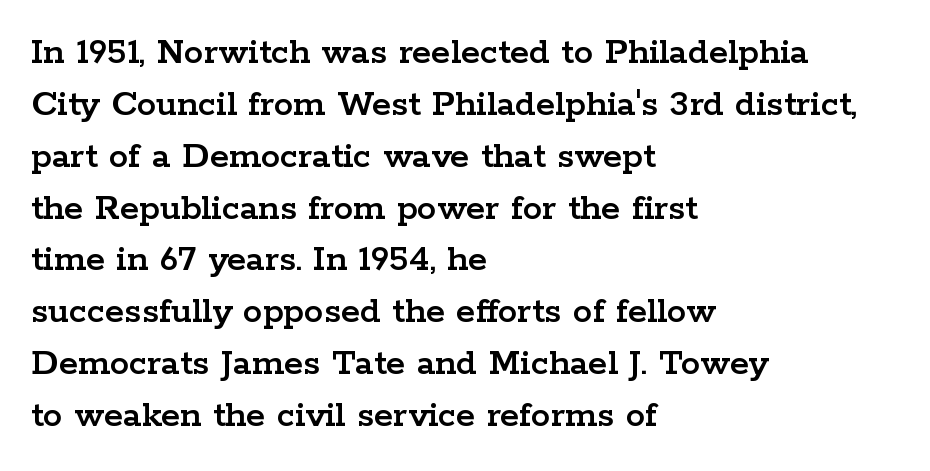
Q: Is the text italic (slanted)? A: No, it is upright.
Q: Is the typeface a serif or a sans-serif typeface? A: Serif.
Q: Is the text underlined? A: No.
Q: How is the paragraph aligned? A: Left-aligned.
Q: Is the spacing between letters normal or unusually wide? A: Normal.
Q: Is the spacing between lines tight, normal or loose? A: Normal.
Q: Width (condensed, normal, or wide)? A: Wide.
Q: Stroke contrast? A: Low.
Q: x-height? A: Medium.
Q: Monospaced? A: No.
